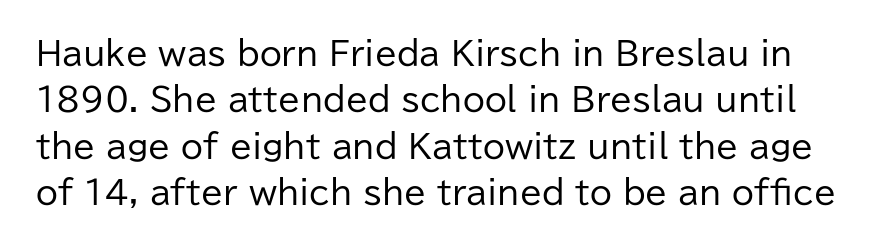
The image shows 32 px regular-weight sans-serif type, upright; set normal line spacing (1.45x), normal letter spacing, not underlined; low stroke contrast and a medium x-height.
